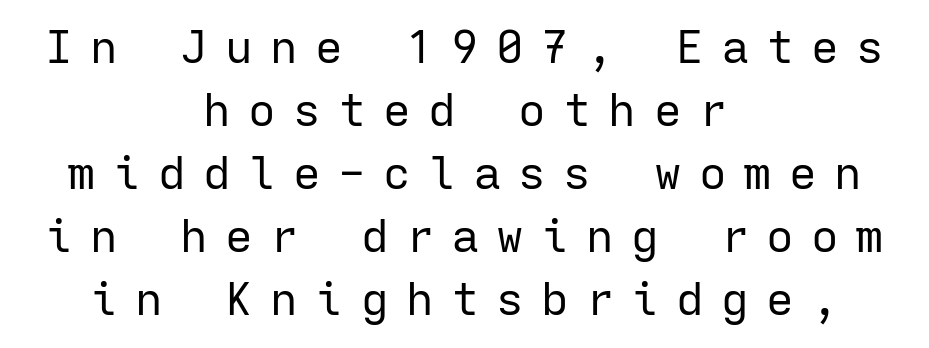
The image shows 46 px regular-weight sans-serif type, upright, monospaced; set centered, normal line spacing (1.37x), unusually wide letter spacing (+0.38 em), not underlined; low stroke contrast and a medium x-height.
